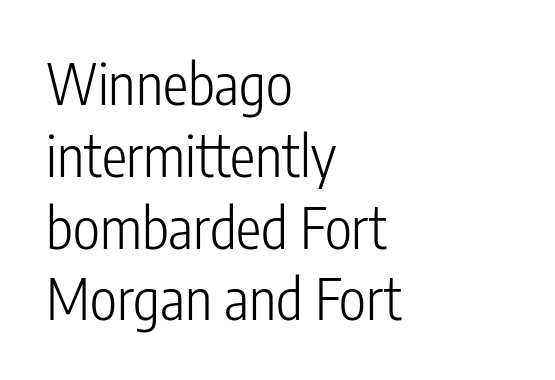
The image shows 57 px light, condensed sans-serif type, upright; set left-aligned, normal line spacing (1.26x), normal letter spacing, not underlined; low stroke contrast and a medium x-height.
